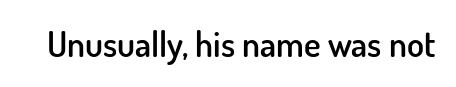
{"serif": "no", "italic": "no", "bold": "semi", "weight": "semibold", "width": "normal", "stroke_contrast": "low", "x_height": "small", "monospaced": "no", "underline": "no", "letter_spacing": "normal", "letter_spacing_em": 0.0, "glyph_px": 35}
